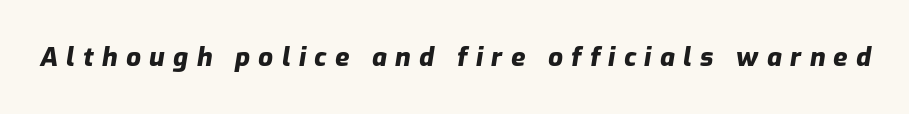
Stroke thickness is high; the sample reads as a true bold. Glyph-to-glyph distance is far greater than everyday printed text. Quick note: italic. Plain, unruled lines of type.
